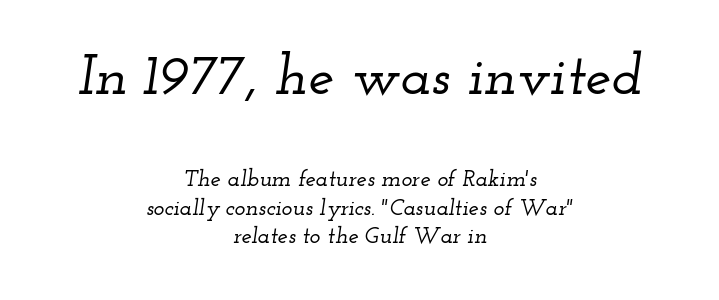
The image shows 58 px wide serif type, italic (leaning right); set centered, line spacing 1.24x, normal letter spacing, not underlined; the first (top) block is 2.52x larger; low stroke contrast and a small x-height.
